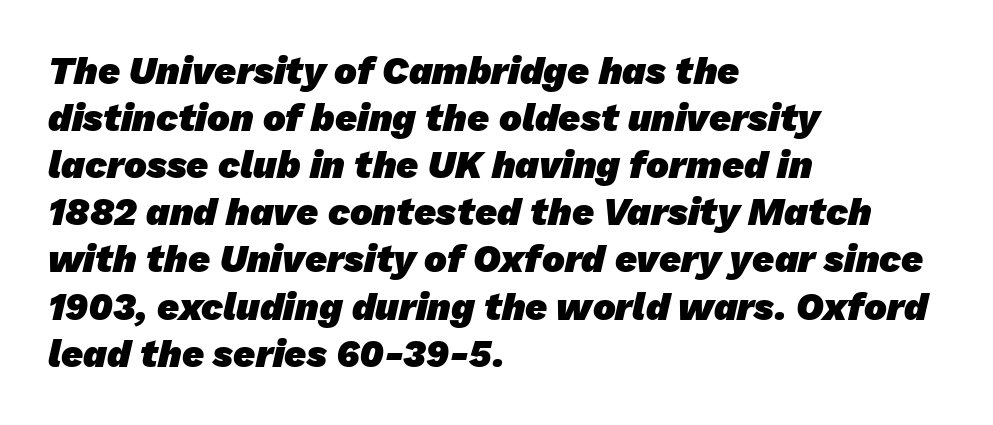
{"serif": "no", "bold": "yes", "weight": "heavy", "width": "normal", "stroke_contrast": "low", "x_height": "medium", "monospaced": "no", "underline": "no", "align": "left", "line_spacing_ratio": 1.24, "letter_spacing": "normal", "letter_spacing_em": 0.0, "glyph_px": 38}
